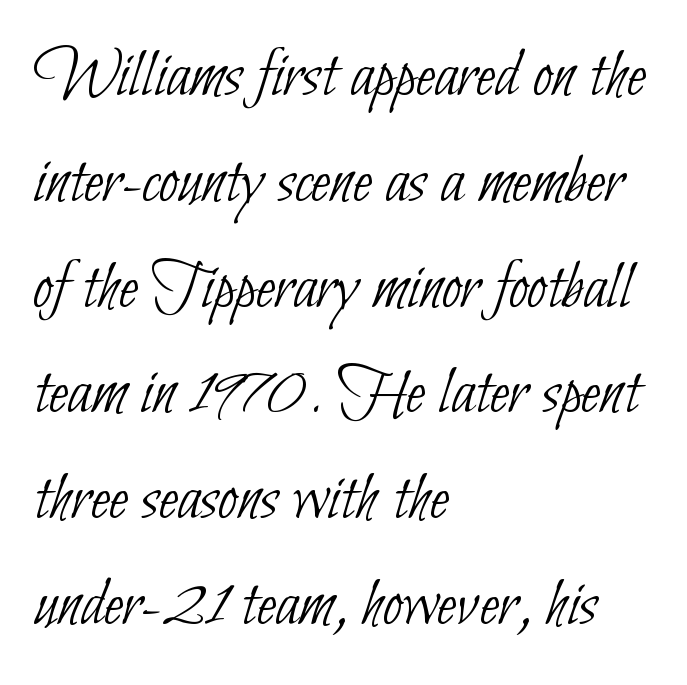
Q: Is the text bold? A: No.
Q: Is the typeface a serif or a sans-serif typeface? A: Sans-serif.
Q: Is the text underlined? A: No.
Q: How is the paragraph aligned? A: Left-aligned.
Q: Is the spacing between letters normal or unusually wide? A: Normal.
Q: Is the spacing between lines tight, normal or loose? A: Normal.
Q: Width (condensed, normal, or wide)? A: Condensed.
Q: Stroke contrast? A: Low.
Q: x-height? A: Small.
Q: Monospaced? A: No.
